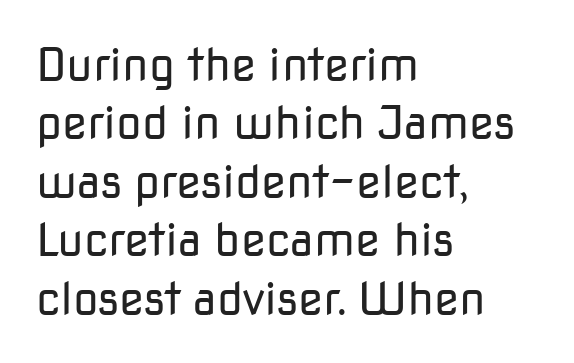
{"serif": "no", "italic": "no", "bold": "no", "weight": "regular", "width": "normal", "stroke_contrast": "low", "x_height": "medium", "monospaced": "no", "underline": "no", "align": "left", "line_spacing": "normal", "line_spacing_ratio": 1.27, "letter_spacing": "normal", "letter_spacing_em": 0.0, "glyph_px": 46}
